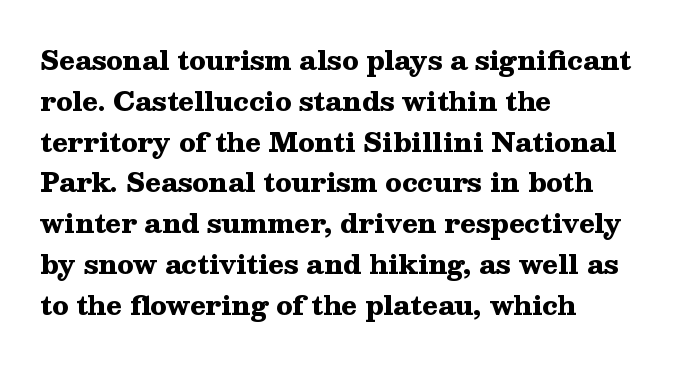
A dark, heavy texture on the line: the type is bold. Characters follow at the spacing the type designer built in. The designer left line spacing at the default. Unmarked baselines from the first word to the last. Posture: vertical.
